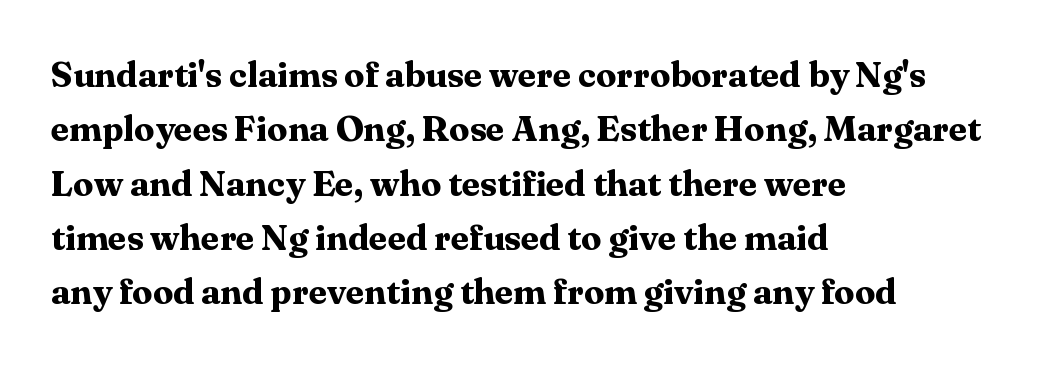
The image shows 36 px bold serif type, upright; set left-aligned, normal line spacing (1.51x), normal letter spacing, not underlined; medium stroke contrast and a medium x-height.
